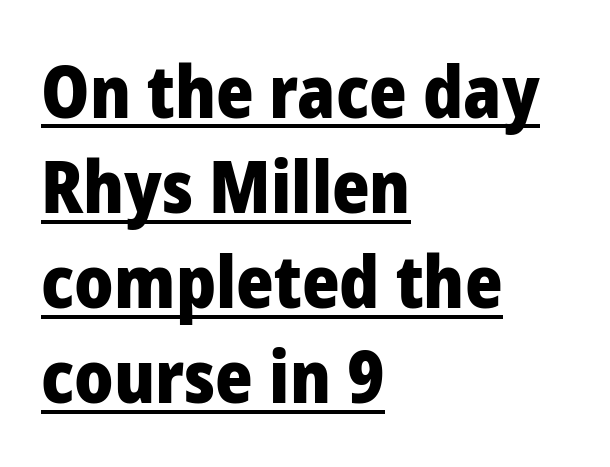
The image shows 72 px heavy sans-serif type, upright; set left-aligned, normal line spacing (1.32x), normal letter spacing, underlined; low stroke contrast and a medium x-height.
